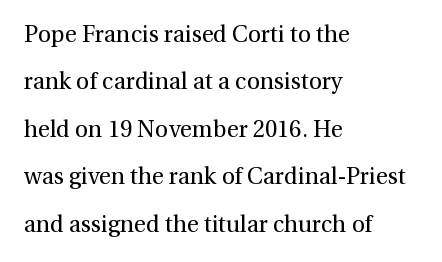
Q: Is the text bold? A: No.
Q: Is the text italic (slanted)? A: No, it is upright.
Q: Is the text underlined? A: No.
Q: How is the paragraph aligned? A: Left-aligned.
Q: Is the spacing between letters normal or unusually wide? A: Normal.
Q: Is the spacing between lines tight, normal or loose? A: Loose.
